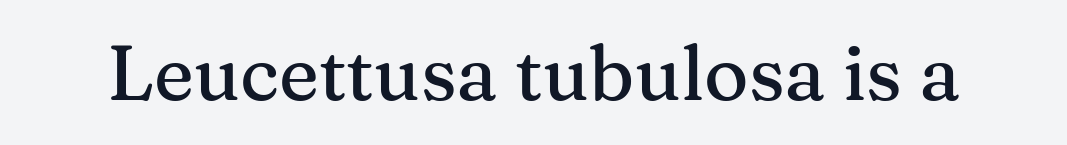
You could not count columns in this text — the font is proportionally spaced. Honestly, the letter spacing is just normal — you wouldn't notice it. A bare baseline throughout the passage. Nope, not italic — everything's standing straight. I'd call this a serif setting — the letters wear small feet.
